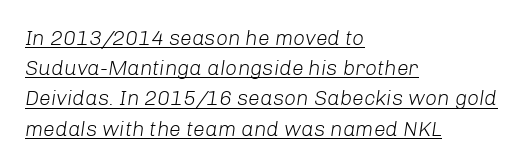
One-word summary of the alignment: left. You can see a thin bar hugging the bottom of the glyphs. There's an unmistakable incline to the writing here. On a weight scale, this lands at 450 or below. Each new line begins a customary step beneath the previous one.
